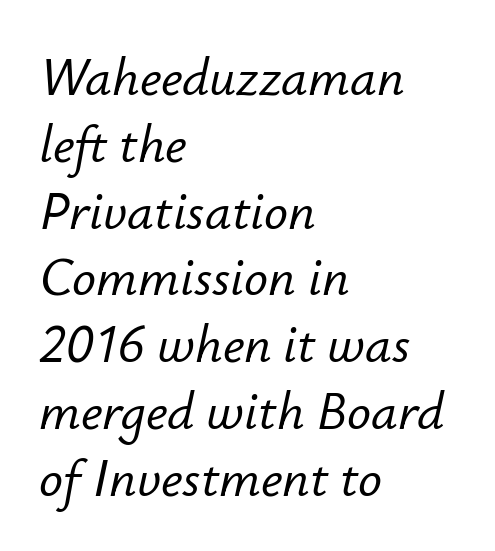
{"italic": "yes", "lean": "right", "slant_degrees": 12, "width": "normal", "stroke_contrast": "low", "x_height": "small", "monospaced": "no", "underline": "no", "align": "left", "line_spacing": "normal", "line_spacing_ratio": 1.26, "letter_spacing": "normal", "letter_spacing_em": 0.0, "glyph_px": 53}
